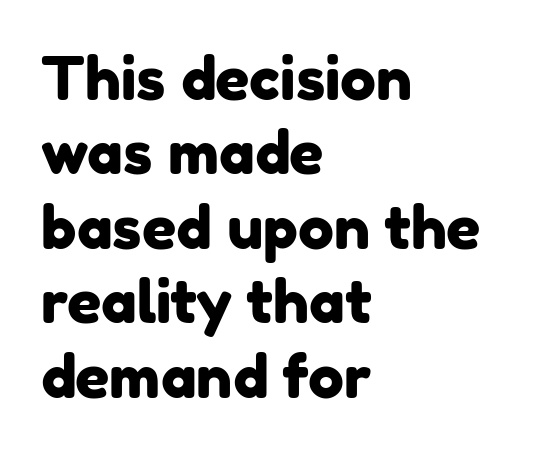
The image shows 60 px sans-serif type; set left-aligned, line spacing 1.24x, normal letter spacing, not underlined; low stroke contrast and a medium x-height.
